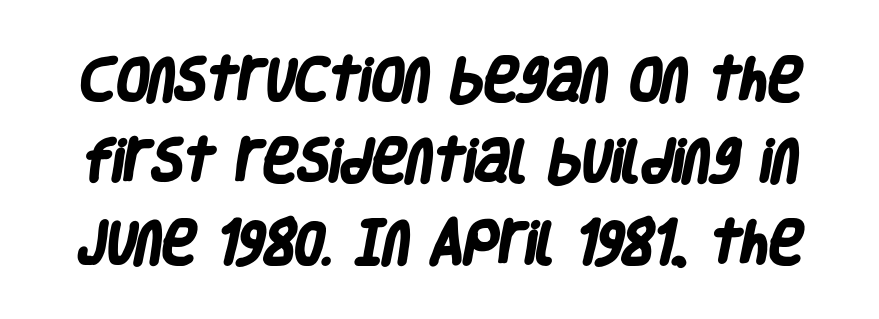
The image shows 47 px heavy, condensed sans-serif type; set line spacing 1.73x, normal letter spacing, not underlined; low stroke contrast and a large x-height.
